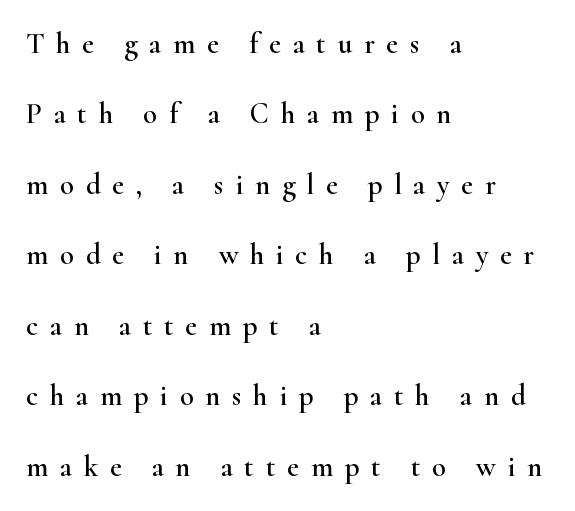
The font family rendered here belongs to the serif group. Each new line begins a long way beneath the previous one. Character widths vary here, with narrow letters taking less room than wide ones. Tall strokes in this sample are plumb rather than angled. The baseline area is clear. Tracking value appears strongly positive — letters spread wide.
